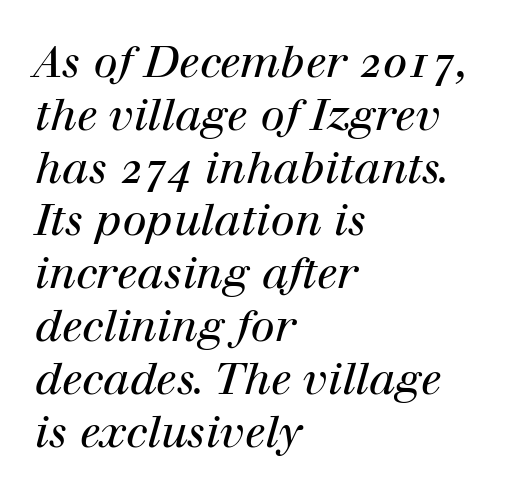
{"serif": "yes", "italic": "yes", "lean": "right", "slant_degrees": 12, "bold": "no", "weight": "regular", "width": "normal", "stroke_contrast": "high", "x_height": "medium", "monospaced": "no", "underline": "no", "align": "left", "line_spacing_ratio": 1.2, "letter_spacing": "normal", "letter_spacing_em": 0.0, "glyph_px": 44}
